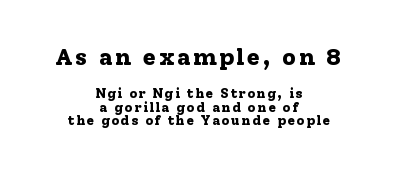
{"italic": "no", "bold": "yes", "underline": "no", "align": "center", "line_spacing": "tight", "line_spacing_ratio": 0.96, "larger_block": "first", "size_ratio": 1.71, "glyph_px": 24}
